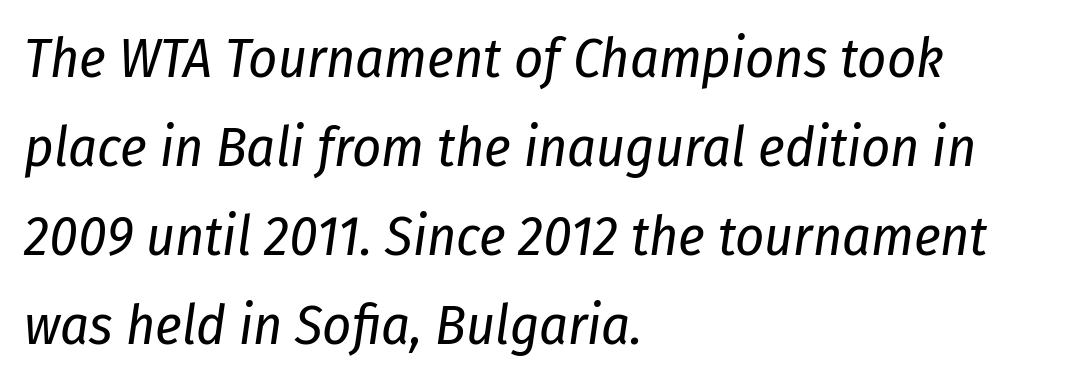
The image shows 56 px regular-weight, condensed type, italic (leaning right); set left-aligned, normal line spacing (1.59x), normal letter spacing, not underlined; low stroke contrast and a medium x-height.
